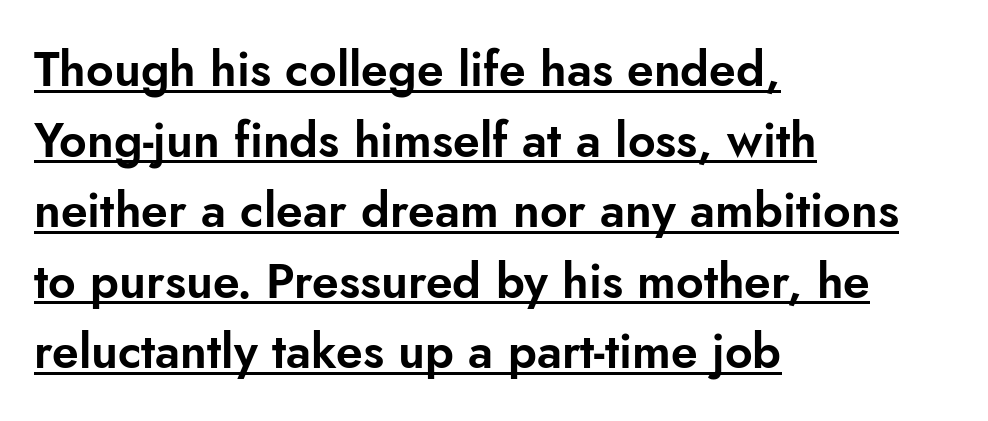
{"serif": "no", "italic": "no", "width": "normal", "stroke_contrast": "low", "x_height": "small", "monospaced": "no", "underline": "yes", "align": "left", "line_spacing": "normal", "line_spacing_ratio": 1.47, "letter_spacing": "normal", "letter_spacing_em": 0.0, "glyph_px": 48}
